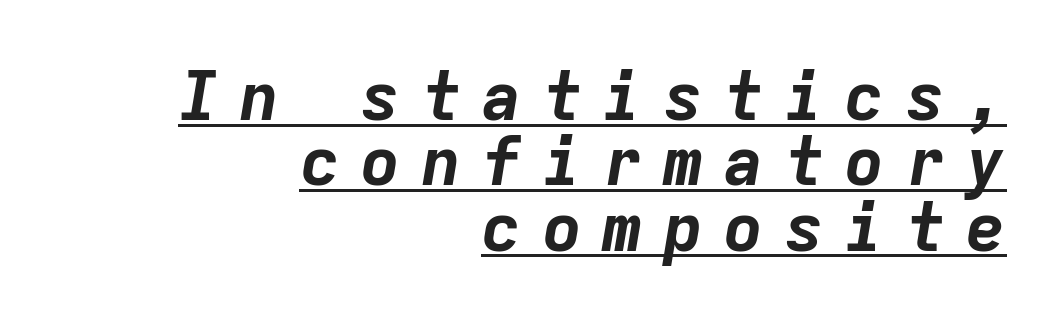
Q: Is the text bold? A: Yes.
Q: Is the text italic (slanted)? A: Yes, it leans right by about 9 degrees.
Q: Is the text underlined? A: Yes.
Q: How is the paragraph aligned? A: Right-aligned.
Q: Is the spacing between letters normal or unusually wide? A: Unusually wide.
Q: Is the spacing between lines tight, normal or loose? A: Tight.
Q: Width (condensed, normal, or wide)? A: Normal.
Q: Stroke contrast? A: Low.
Q: x-height? A: Medium.
Q: Monospaced? A: Yes.
